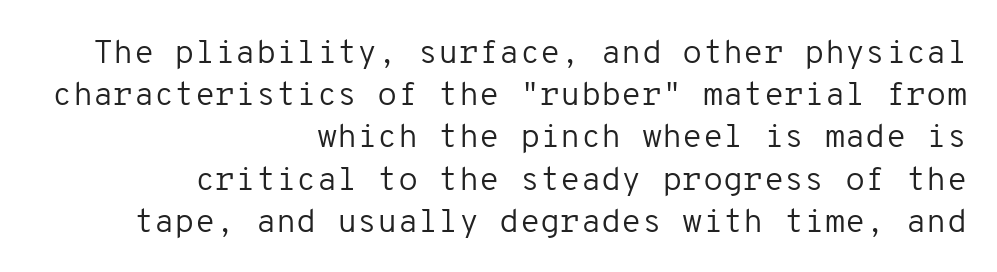
Compared with a flush-left layout, this one pins lines to the opposite, right side. The line-height multiplier appears to be the usual default. The gaps between neighbouring characters are ordinary and unremarkable. Stroke thickness stays within the range of a standard reading face or lighter.
